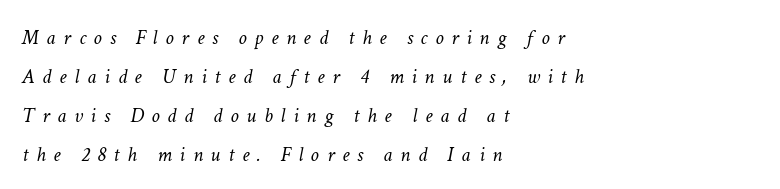
The image shows 21 px text type, italic (leaning right); set left-aligned, line spacing 1.85x, unusually wide letter spacing (+0.37 em), not underlined.
